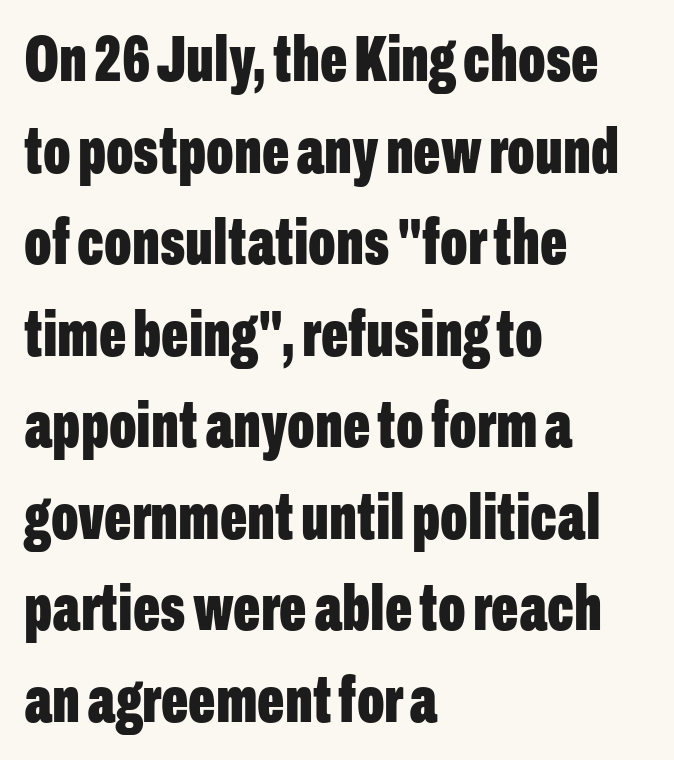
Bold? Absolutely — the strokes are thick and heavy. Vertical spacing — default. This rendering leaves character spacing at its baseline value. Serif or sans? Sans — the stroke terminals are bare. Do the characters align in a grid? No, the font is proportional.
